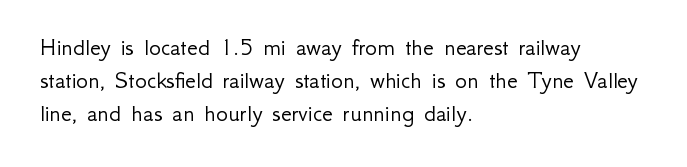
Q: Is the text bold? A: No.
Q: Is the text italic (slanted)? A: No, it is upright.
Q: Is the text underlined? A: No.
Q: How is the paragraph aligned? A: Left-aligned.
Q: Is the spacing between letters normal or unusually wide? A: Normal.
Q: Is the spacing between lines tight, normal or loose? A: Normal.
